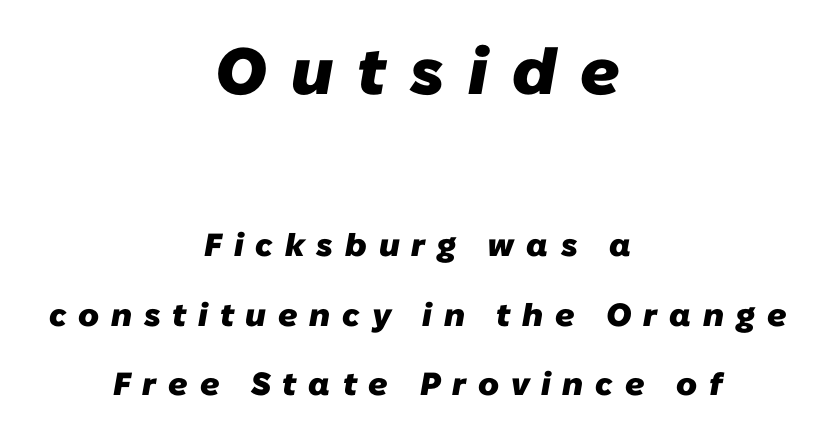
The image shows 65 px heavy sans-serif type; set centered, loose line spacing (2.16x), unusually wide letter spacing (+0.37 em), not underlined; the first (top) block is 2.03x larger; low stroke contrast and a medium x-height.
